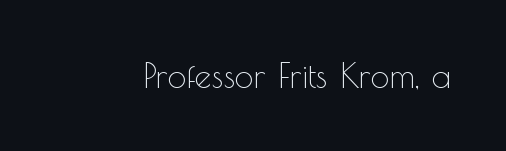
The image shows 34 px thin sans-serif type, upright; set normal letter spacing, not underlined; a small x-height.
